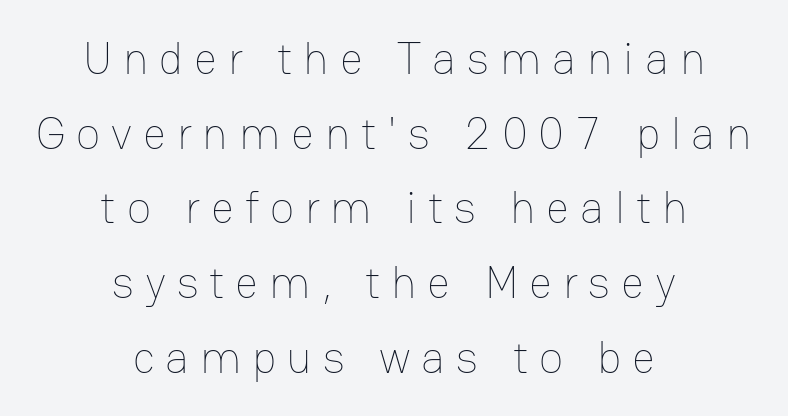
{"italic": "no", "bold": "no", "weight": "thin", "width": "normal", "stroke_contrast": "low", "x_height": "medium", "monospaced": "no", "underline": "no", "align": "center", "line_spacing": "normal", "line_spacing_ratio": 1.66, "letter_spacing": "wide", "letter_spacing_em": 0.24, "glyph_px": 45}
